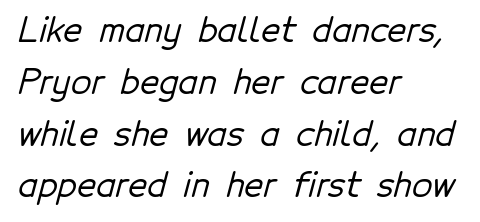
The face used here is rendered with its standard letterfit. Reading down the column, the eye jumps a familiar distance to each next line. These lines are composed in type without serifs. Anything drawn beneath the words? Only blank space. A classic flush-left, rag-right setting is used for this passage. Looks like regular typesetting: each glyph gets only the width it needs.
